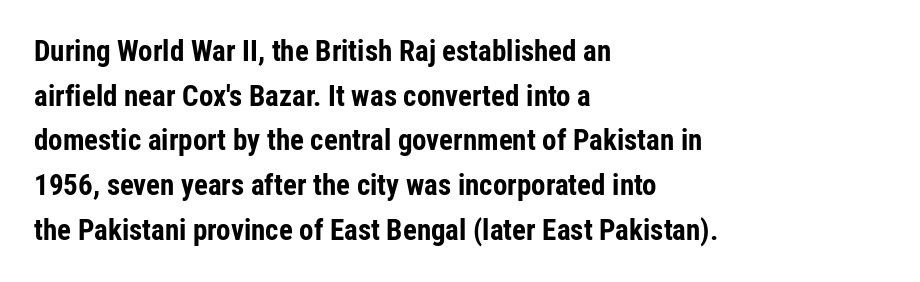
{"serif": "no", "italic": "no", "bold": "yes", "weight": "bold", "width": "condensed", "stroke_contrast": "low", "x_height": "medium", "monospaced": "no", "underline": "no", "align": "left", "line_spacing": "normal", "line_spacing_ratio": 1.54, "letter_spacing": "normal", "letter_spacing_em": 0.0, "glyph_px": 29}
